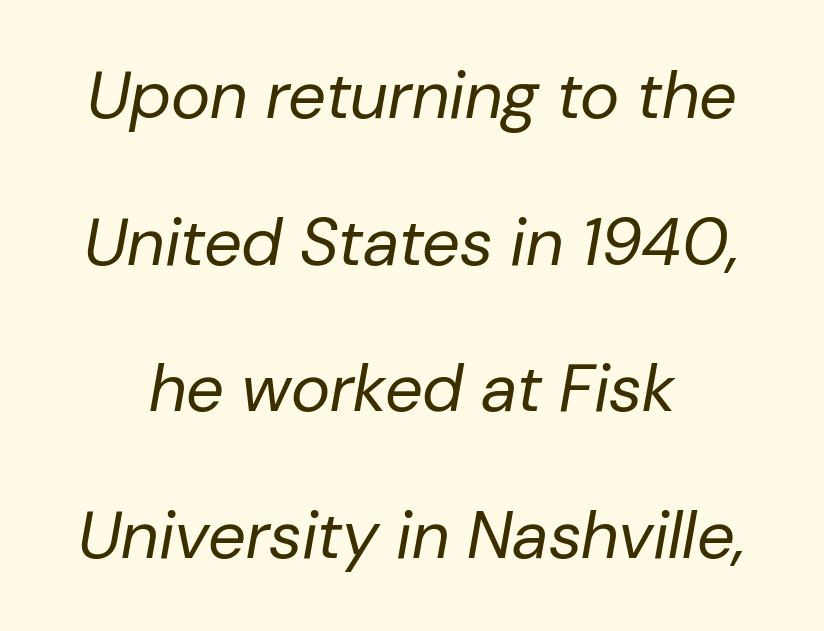
Q: Is the text bold? A: No.
Q: Is the text italic (slanted)? A: Yes, it leans right by about 10 degrees.
Q: Is the text underlined? A: No.
Q: Is the spacing between letters normal or unusually wide? A: Normal.
Q: Is the spacing between lines tight, normal or loose? A: Loose.
Q: Width (condensed, normal, or wide)? A: Normal.
Q: Stroke contrast? A: Low.
Q: x-height? A: Medium.
Q: Monospaced? A: No.
